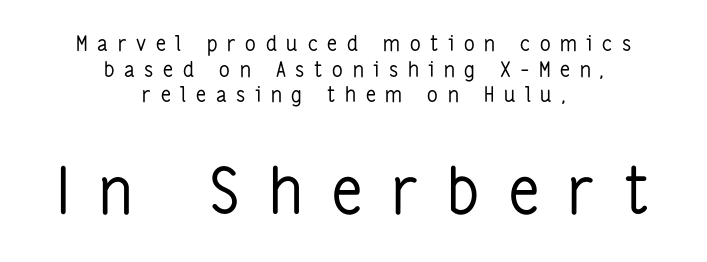
The image shows 64 px regular-weight, condensed sans-serif type, upright; set centered, line spacing 1.22x, unusually wide letter spacing (+0.46 em), not underlined; the second (bottom) block is 3.05x larger; low stroke contrast and a medium x-height.
